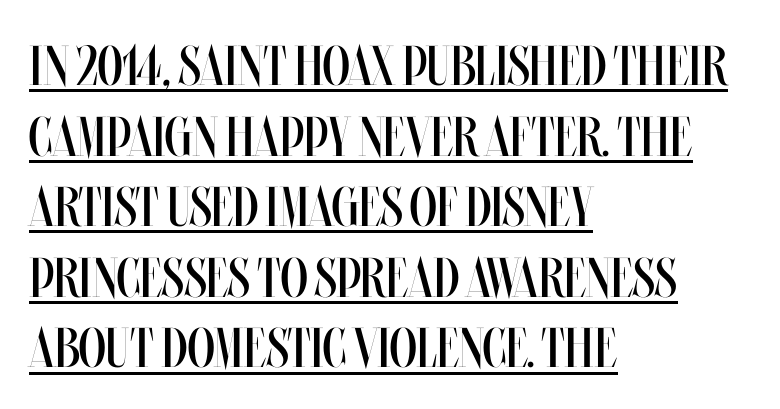
Posture: upright roman. Summary of vertical rhythm: regular, with standard interline spacing. Leftover space on each line is placed entirely after the last word. Letter spacing: default.
